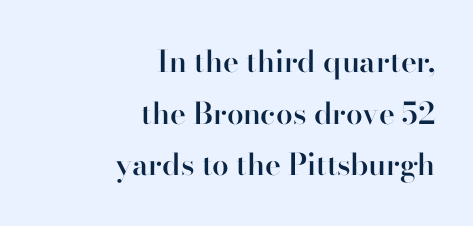
The image shows 30 px semibold serif type, upright; set right-aligned, line spacing 1.72x, normal letter spacing, not underlined; high stroke contrast and a small x-height.
